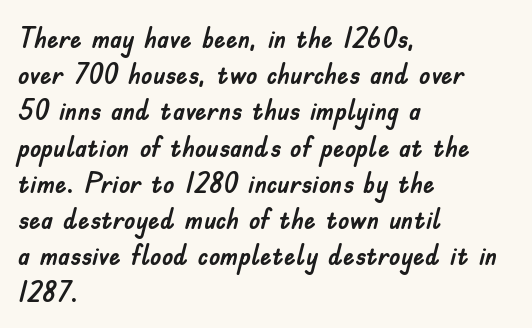
{"serif": "no", "width": "normal", "stroke_contrast": "low", "x_height": "small", "monospaced": "no", "underline": "no", "align": "left", "line_spacing": "normal", "line_spacing_ratio": 1.25, "letter_spacing": "normal", "letter_spacing_em": 0.0, "glyph_px": 29}
